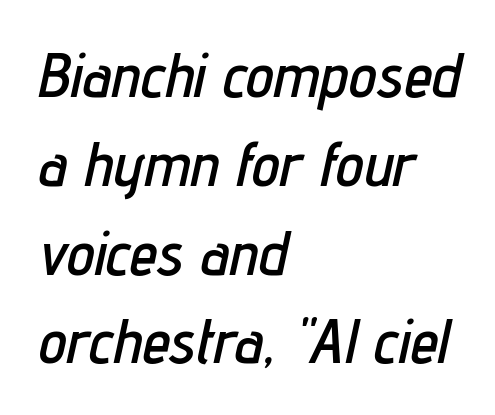
The image shows 63 px condensed type, italic (leaning right); set left-aligned, normal line spacing (1.41x), normal letter spacing, not underlined; low stroke contrast and a medium x-height.
